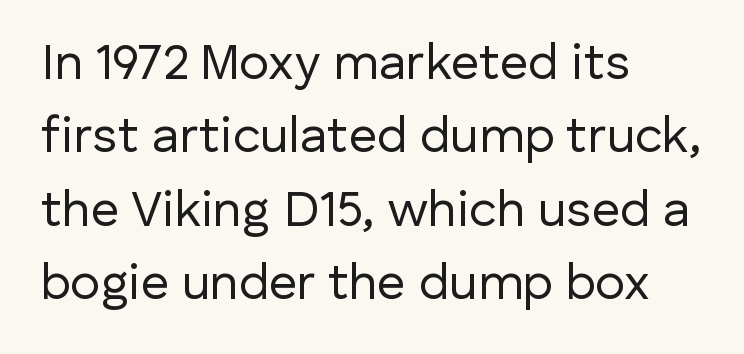
The image shows 50 px regular-weight sans-serif type, upright; set left-aligned, normal line spacing (1.47x), normal letter spacing, not underlined; low stroke contrast and a medium x-height.
